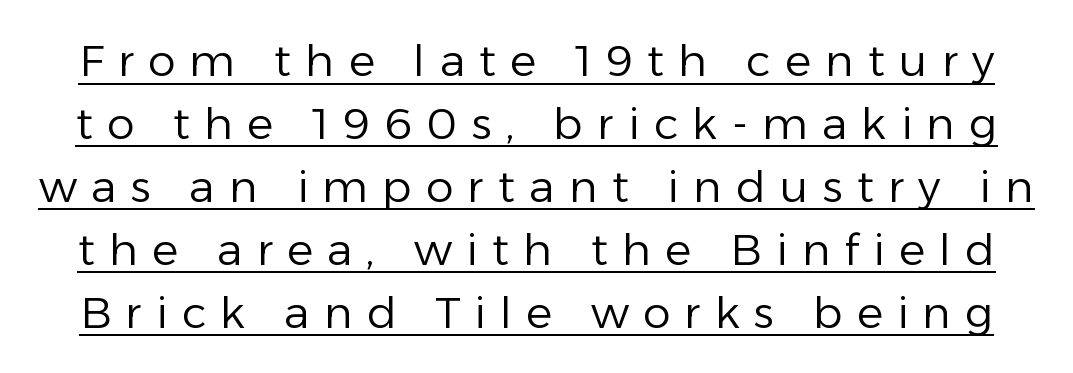
Q: Is the text bold? A: No.
Q: Is the text italic (slanted)? A: No, it is upright.
Q: Is the typeface a serif or a sans-serif typeface? A: Sans-serif.
Q: Is the text underlined? A: Yes.
Q: Is the spacing between letters normal or unusually wide? A: Unusually wide.
Q: Is the spacing between lines tight, normal or loose? A: Normal.
Q: Width (condensed, normal, or wide)? A: Normal.
Q: Stroke contrast? A: Low.
Q: x-height? A: Medium.
Q: Monospaced? A: No.
